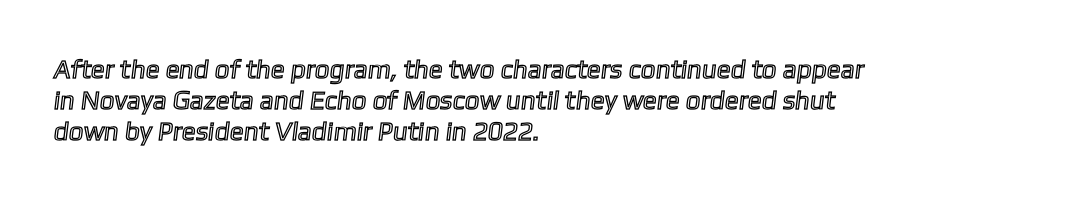
The image shows 26 px text type; set left-aligned, line spacing 1.2x, normal letter spacing, not underlined.
